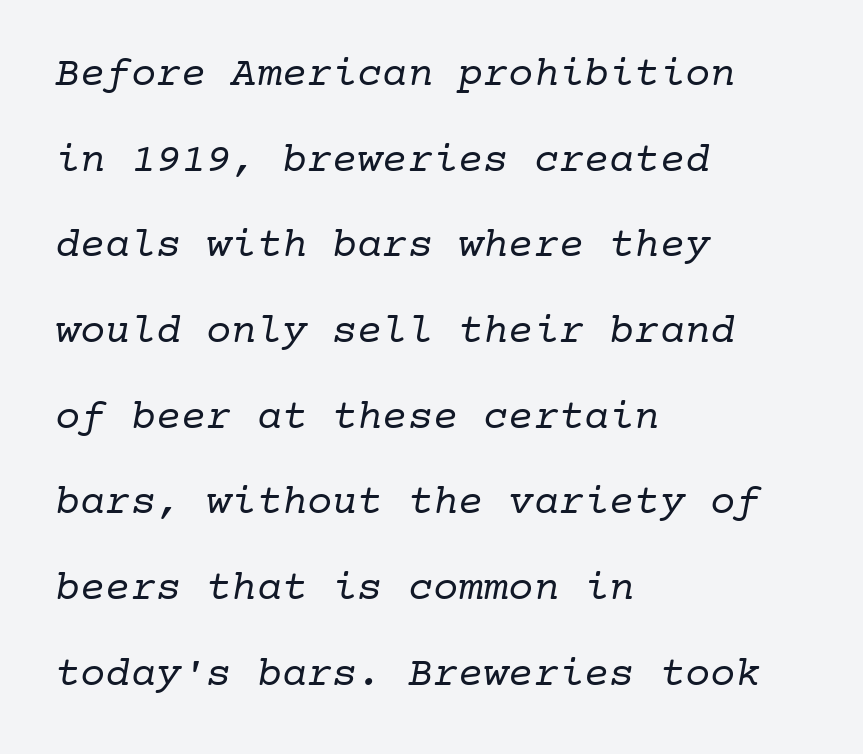
The image shows 42 px regular-weight serif type, monospaced; set left-aligned, loose line spacing (2.04x), normal letter spacing, not underlined; low stroke contrast and a medium x-height.
